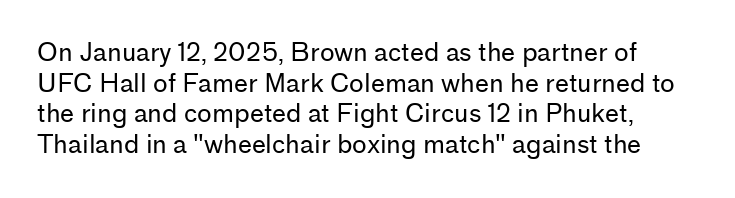
The image shows 25 px text type, upright; set line spacing 1.23x, normal letter spacing, not underlined.
